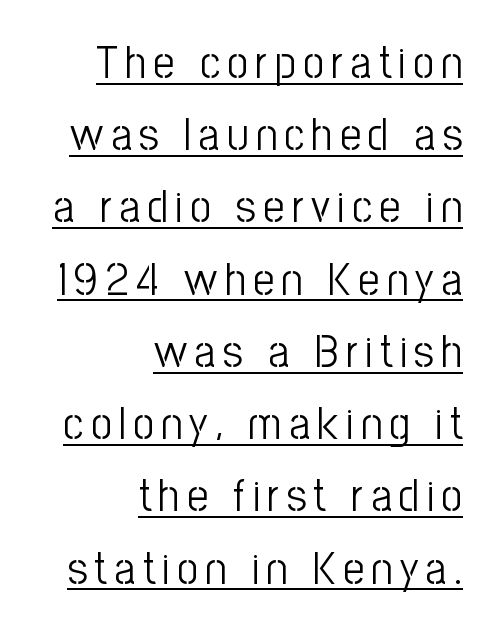
The image shows 46 px light, condensed sans-serif type, upright; set right-aligned, normal line spacing (1.57x), underlined; low stroke contrast and a medium x-height.
